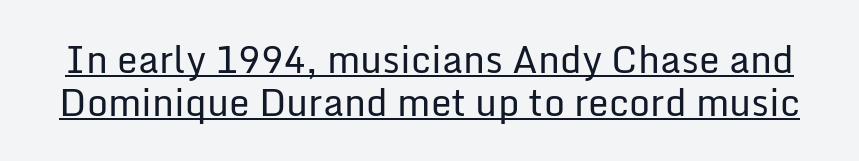
Q: Is the text bold? A: No.
Q: Is the text italic (slanted)? A: No, it is upright.
Q: Is the typeface a serif or a sans-serif typeface? A: Sans-serif.
Q: Is the text underlined? A: Yes.
Q: Is the spacing between letters normal or unusually wide? A: Normal.
Q: Width (condensed, normal, or wide)? A: Normal.
Q: Stroke contrast? A: Low.
Q: x-height? A: Medium.
Q: Monospaced? A: No.
